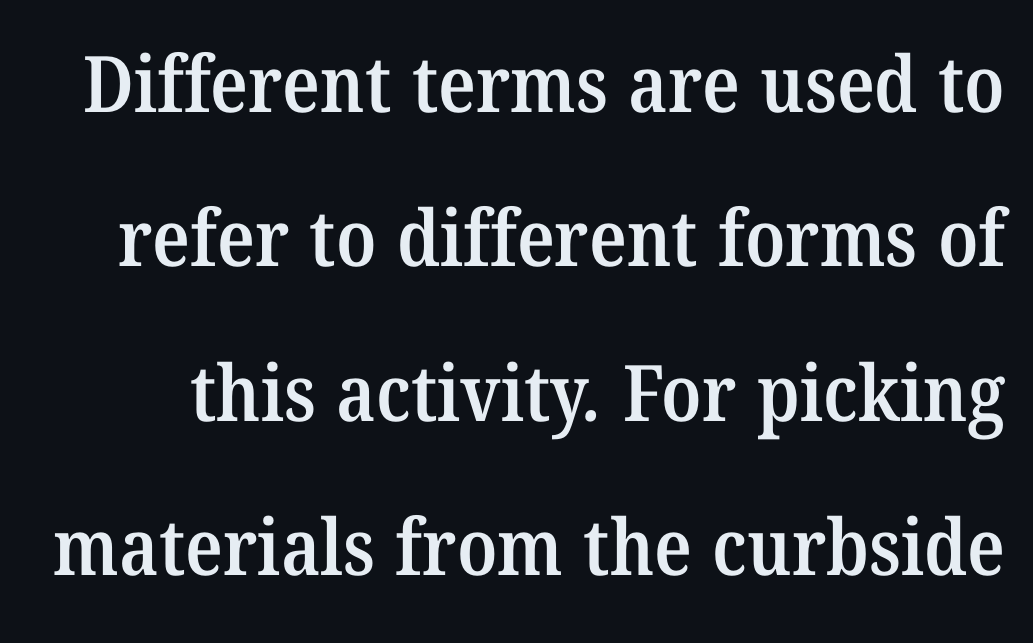
Q: Is the text bold? A: Semi-bold.
Q: Is the typeface a serif or a sans-serif typeface? A: Serif.
Q: Is the text underlined? A: No.
Q: Is the spacing between letters normal or unusually wide? A: Normal.
Q: Is the spacing between lines tight, normal or loose? A: Loose.
Q: Width (condensed, normal, or wide)? A: Normal.
Q: Stroke contrast? A: Medium.
Q: x-height? A: Medium.
Q: Monospaced? A: No.
